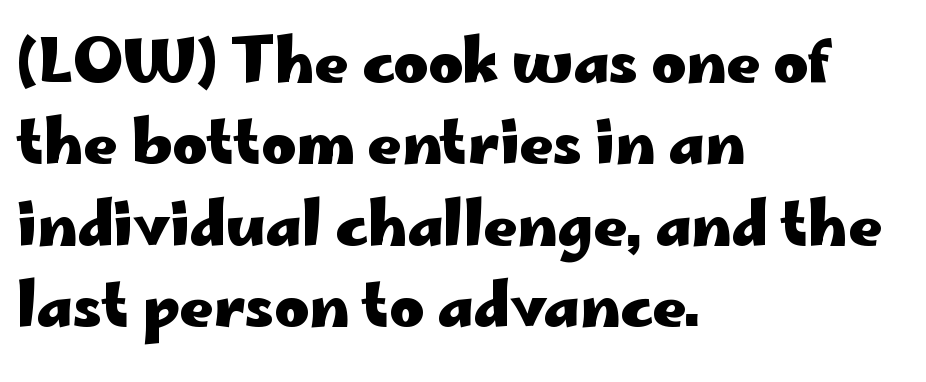
{"serif": "no", "italic": "no", "bold": "yes", "weight": "heavy", "width": "wide", "stroke_contrast": "low", "x_height": "small", "monospaced": "no", "underline": "no", "align": "left", "line_spacing": "normal", "line_spacing_ratio": 1.38, "letter_spacing": "normal", "letter_spacing_em": 0.0, "glyph_px": 59}
